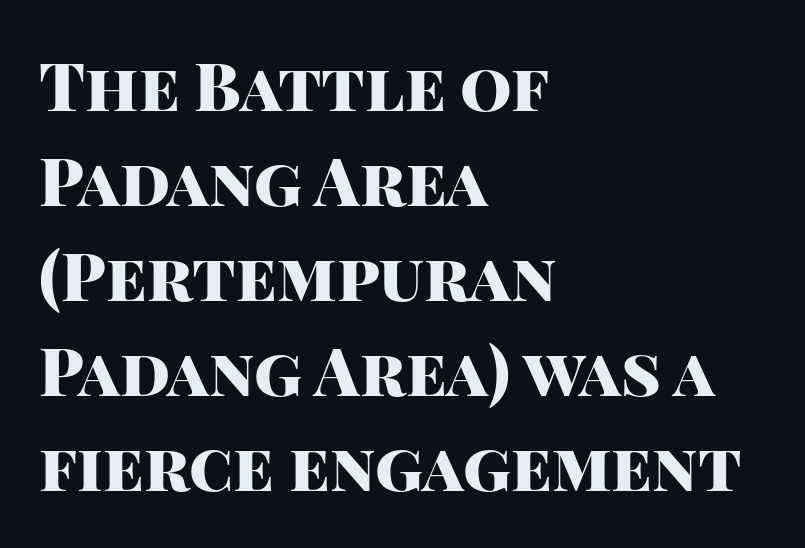
Q: Is the text bold? A: Yes.
Q: Is the text italic (slanted)? A: No, it is upright.
Q: Is the typeface a serif or a sans-serif typeface? A: Sans-serif.
Q: Is the text underlined? A: No.
Q: How is the paragraph aligned? A: Left-aligned.
Q: Is the spacing between letters normal or unusually wide? A: Normal.
Q: Is the spacing between lines tight, normal or loose? A: Normal.
Q: Width (condensed, normal, or wide)? A: Normal.
Q: Stroke contrast? A: High.
Q: x-height? A: Large.
Q: Monospaced? A: No.
